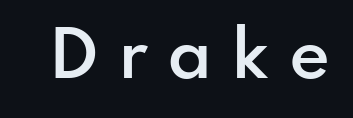
{"serif": "no", "italic": "no", "bold": "semi", "weight": "semibold", "width": "normal", "stroke_contrast": "low", "x_height": "small", "monospaced": "no", "underline": "no", "letter_spacing": "wide", "letter_spacing_em": 0.3, "glyph_px": 63}
